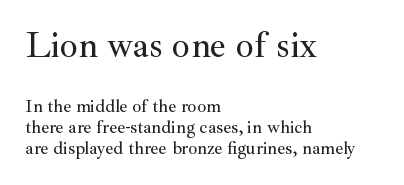
Q: Is the text italic (slanted)? A: No, it is upright.
Q: Is the typeface a serif or a sans-serif typeface? A: Serif.
Q: Is the text underlined? A: No.
Q: How is the paragraph aligned? A: Left-aligned.
Q: Is the spacing between letters normal or unusually wide? A: Normal.
Q: Which block of text is set in a larger size, the first (top) or the second (bottom)? A: The first (top) one.
Q: Width (condensed, normal, or wide)? A: Normal.
Q: Stroke contrast? A: Medium.
Q: x-height? A: Small.
Q: Monospaced? A: No.
